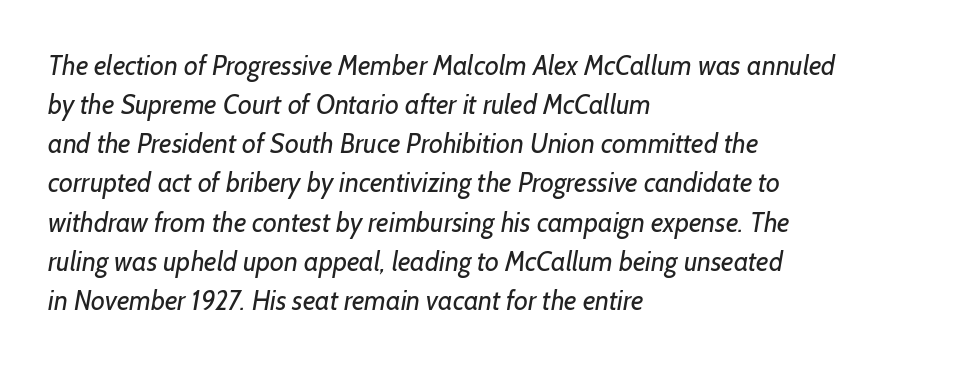
The rows are spaced the way most documents space them. Compared with typical body copy, the letter spacing here is the same. Heaviness? Minimal to ordinary, like unemphasized prose. The strip under each line holds only bare page.
